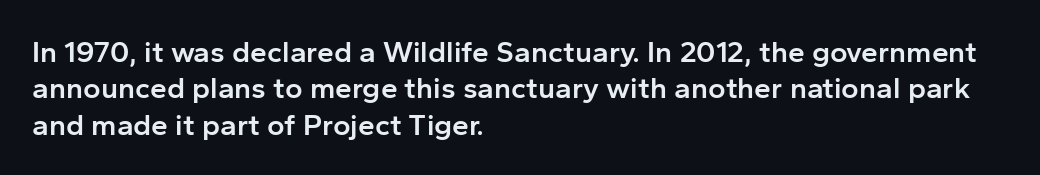
Q: Is the text bold? A: Semi-bold.
Q: Is the text italic (slanted)? A: No, it is upright.
Q: Is the typeface a serif or a sans-serif typeface? A: Sans-serif.
Q: Is the text underlined? A: No.
Q: How is the paragraph aligned? A: Left-aligned.
Q: Is the spacing between letters normal or unusually wide? A: Normal.
Q: Width (condensed, normal, or wide)? A: Normal.
Q: Stroke contrast? A: Low.
Q: x-height? A: Medium.
Q: Monospaced? A: No.
